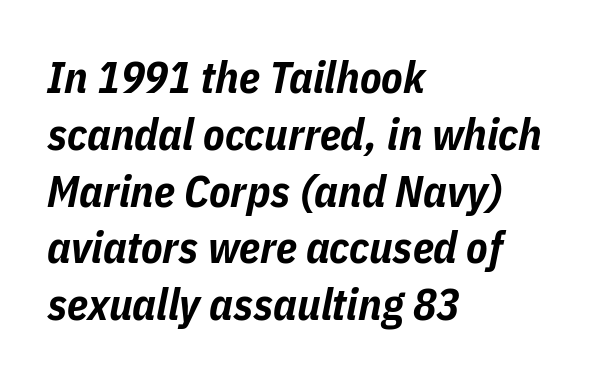
Every character sits at an angle, as italics do. The space directly below the letters is spotless. The rag falls on the right side of this text block. The face used here is rendered with its standard letterfit. The sample has been set heavy, in full bold. Here the designer chose a conventional face with non-uniform glyph widths.
